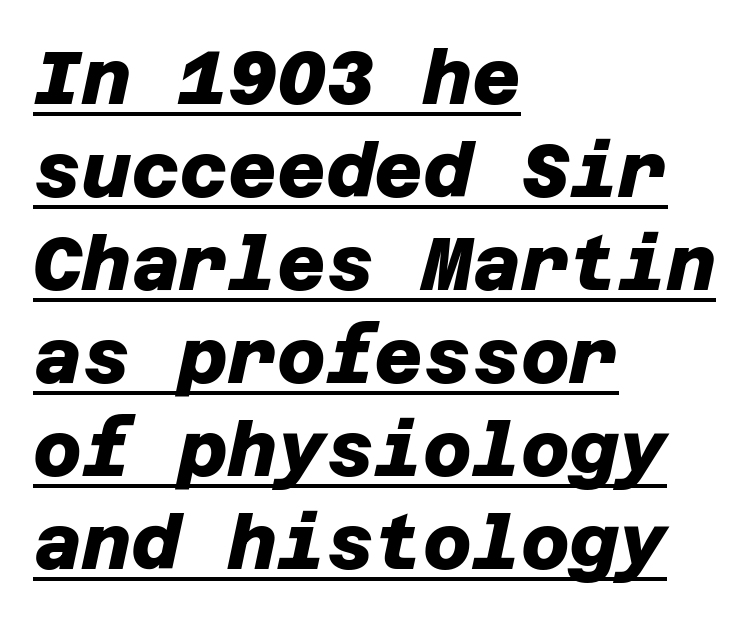
Caption: bold face, heavy strokes. Font category for this specimen: sans-serif. This sample uses plain, unmodified letter spacing. A continuous stroke trails under the words, as in a hyperlink. The paragraph shown leans on its left margin.
